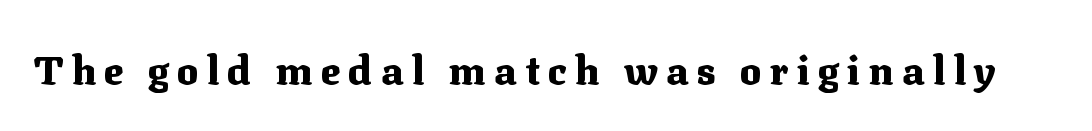
Q: Is the text bold? A: Yes.
Q: Is the text italic (slanted)? A: No, it is upright.
Q: Is the typeface a serif or a sans-serif typeface? A: Serif.
Q: Is the text underlined? A: No.
Q: Is the spacing between letters normal or unusually wide? A: Unusually wide.
Q: Width (condensed, normal, or wide)? A: Normal.
Q: Stroke contrast? A: Medium.
Q: x-height? A: Medium.
Q: Monospaced? A: No.
